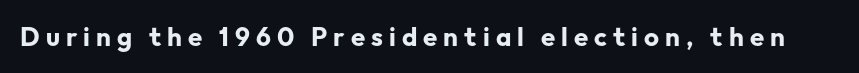
{"italic": "no", "bold": "yes", "underline": "no", "letter_spacing": "wide", "letter_spacing_em": 0.23, "glyph_px": 26}
